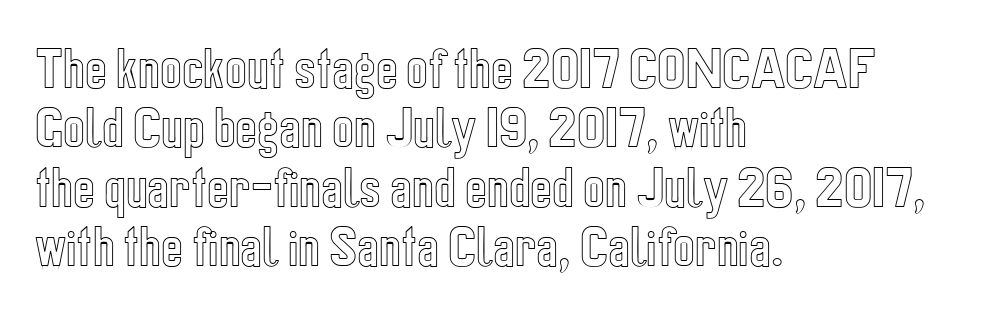
Q: Is the text italic (slanted)? A: No, it is upright.
Q: Is the text underlined? A: No.
Q: How is the paragraph aligned? A: Left-aligned.
Q: Is the spacing between letters normal or unusually wide? A: Normal.
Q: Is the spacing between lines tight, normal or loose? A: Normal.
Q: Width (condensed, normal, or wide)? A: Condensed.
Q: x-height? A: Medium.
Q: Monospaced? A: No.
